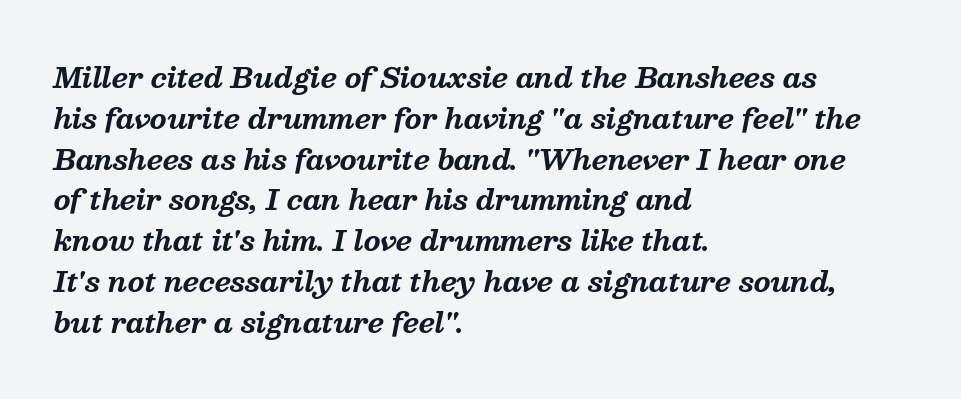
{"italic": "yes", "lean": "right", "slant_degrees": 13, "bold": "yes", "underline": "no", "align": "left", "line_spacing": "normal", "line_spacing_ratio": 1.51, "letter_spacing": "normal", "letter_spacing_em": 0.0, "glyph_px": 27}
